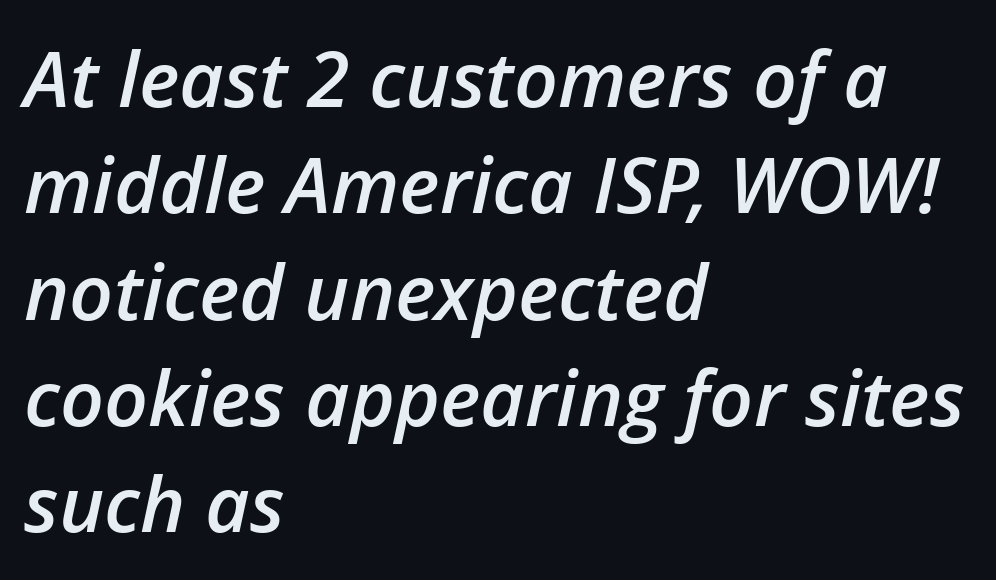
Q: Is the text bold? A: Semi-bold.
Q: Is the text italic (slanted)? A: Yes, it leans right by about 12 degrees.
Q: Is the text underlined? A: No.
Q: How is the paragraph aligned? A: Left-aligned.
Q: Is the spacing between letters normal or unusually wide? A: Normal.
Q: Is the spacing between lines tight, normal or loose? A: Normal.
Q: Width (condensed, normal, or wide)? A: Normal.
Q: Stroke contrast? A: Low.
Q: x-height? A: Medium.
Q: Monospaced? A: No.
